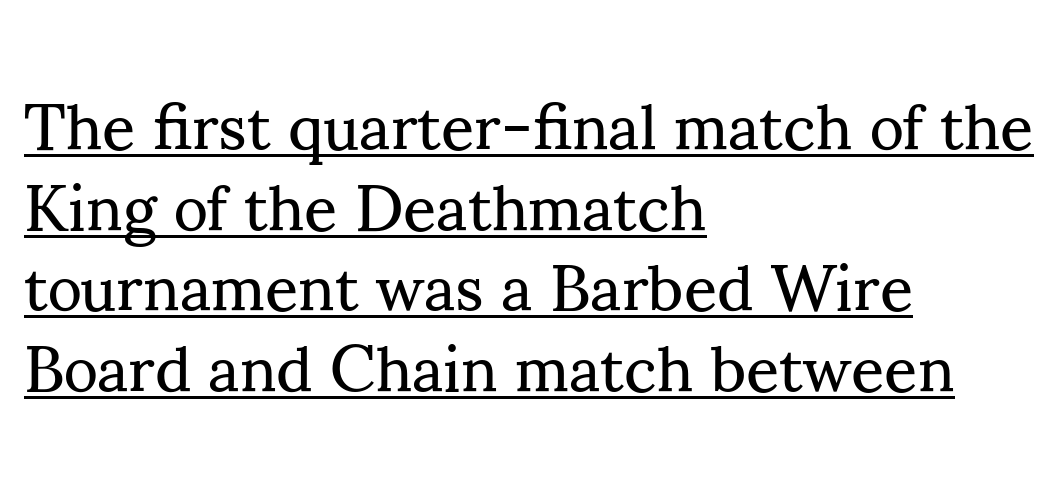
Q: Is the text bold? A: No.
Q: Is the text italic (slanted)? A: No, it is upright.
Q: Is the typeface a serif or a sans-serif typeface? A: Serif.
Q: Is the text underlined? A: Yes.
Q: How is the paragraph aligned? A: Left-aligned.
Q: Is the spacing between letters normal or unusually wide? A: Normal.
Q: Width (condensed, normal, or wide)? A: Normal.
Q: Stroke contrast? A: Medium.
Q: x-height? A: Small.
Q: Monospaced? A: No.
